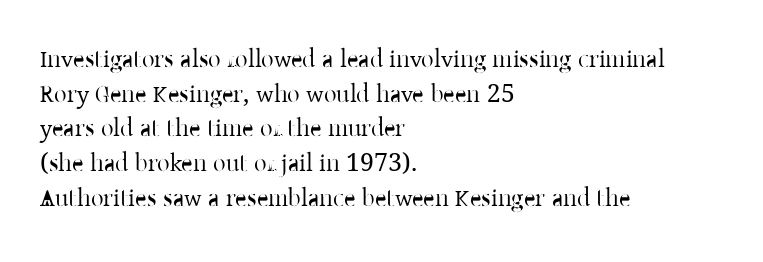
Q: Is the text bold? A: No.
Q: Is the text italic (slanted)? A: No, it is upright.
Q: Is the text underlined? A: No.
Q: How is the paragraph aligned? A: Left-aligned.
Q: Is the spacing between letters normal or unusually wide? A: Normal.
Q: Is the spacing between lines tight, normal or loose? A: Normal.
